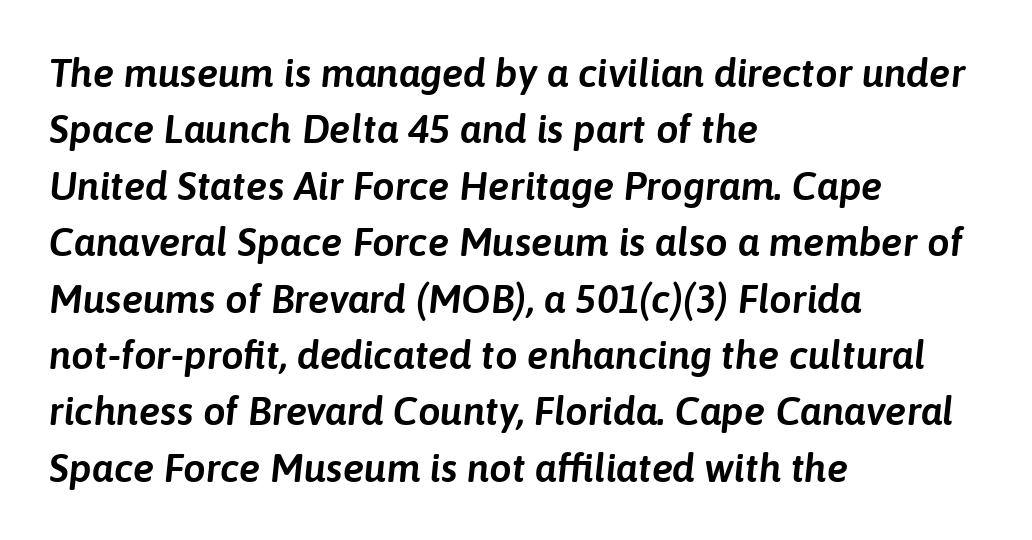
Q: Is the text italic (slanted)? A: Yes, it leans right by about 6 degrees.
Q: Is the text underlined? A: No.
Q: How is the paragraph aligned? A: Left-aligned.
Q: Is the spacing between letters normal or unusually wide? A: Normal.
Q: Is the spacing between lines tight, normal or loose? A: Normal.
Q: Width (condensed, normal, or wide)? A: Normal.
Q: Stroke contrast? A: Low.
Q: x-height? A: Medium.
Q: Monospaced? A: No.
